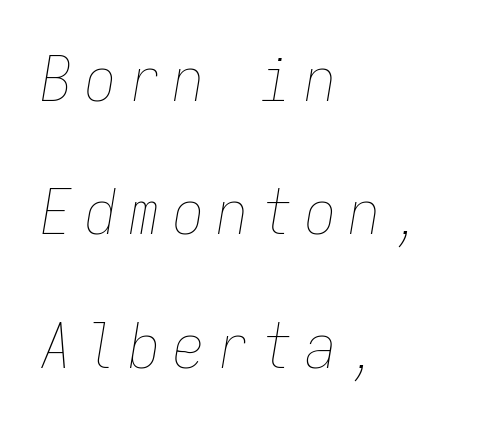
A typesetter would mark this as italic. Where is the straight margin? On the left. Honestly, there is no underline to notice here at all. These lines stand farther apart than default settings would place them. Fixed-width glyphs throughout — classic coding-font behaviour. The type is letterspaced generously, with wide tracking.
